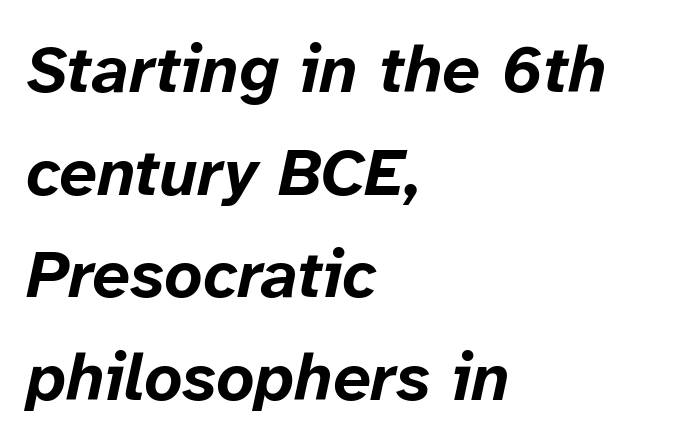
Nothing unusual about the tracking: characters are spaced as the font intends. There's an unmistakable incline to the writing here. Bare-footed words on every line. Line beginnings align vertically; line endings do not.
